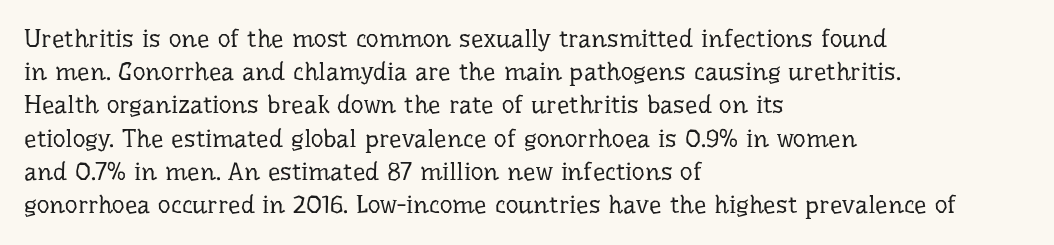
Q: Is the text bold? A: No.
Q: Is the text italic (slanted)? A: No, it is upright.
Q: Is the text underlined? A: No.
Q: How is the paragraph aligned? A: Left-aligned.
Q: Is the spacing between letters normal or unusually wide? A: Normal.
Q: Is the spacing between lines tight, normal or loose? A: Normal.
